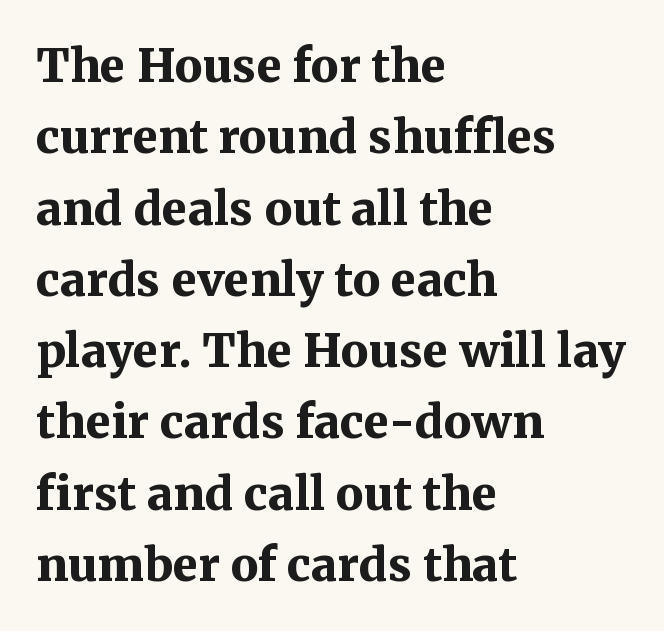
The image shows 46 px bold serif type, upright; set left-aligned, normal line spacing (1.55x), normal letter spacing, not underlined; medium stroke contrast and a medium x-height.
